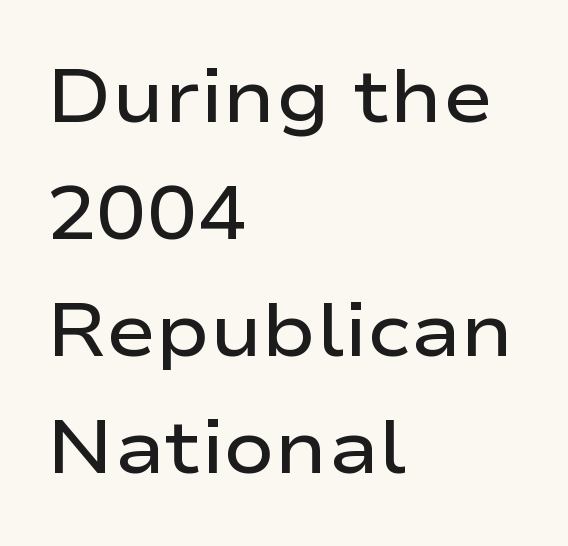
Q: Is the text bold? A: Semi-bold.
Q: Is the text italic (slanted)? A: No, it is upright.
Q: Is the typeface a serif or a sans-serif typeface? A: Sans-serif.
Q: Is the text underlined? A: No.
Q: How is the paragraph aligned? A: Left-aligned.
Q: Is the spacing between letters normal or unusually wide? A: Normal.
Q: Is the spacing between lines tight, normal or loose? A: Normal.
Q: Width (condensed, normal, or wide)? A: Wide.
Q: Stroke contrast? A: Low.
Q: x-height? A: Medium.
Q: Monospaced? A: No.
